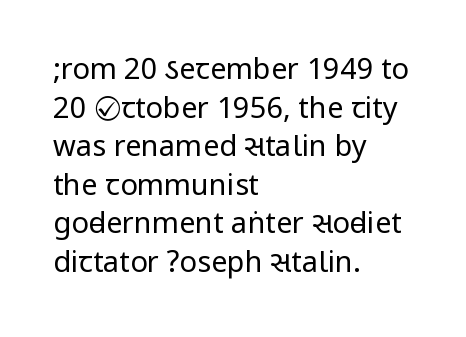
{"serif": "no", "italic": "no", "bold": "no", "weight": "regular", "width": "condensed", "stroke_contrast": "low", "underline": "no", "align": "left", "line_spacing": "normal", "line_spacing_ratio": 1.33, "letter_spacing": "normal", "letter_spacing_em": 0.0, "glyph_px": 29}
